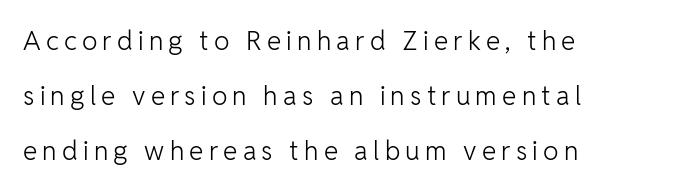
{"italic": "no", "bold": "no", "underline": "no", "align": "left", "line_spacing": "loose", "line_spacing_ratio": 2.12, "letter_spacing": "wide", "letter_spacing_em": 0.2, "glyph_px": 26}
